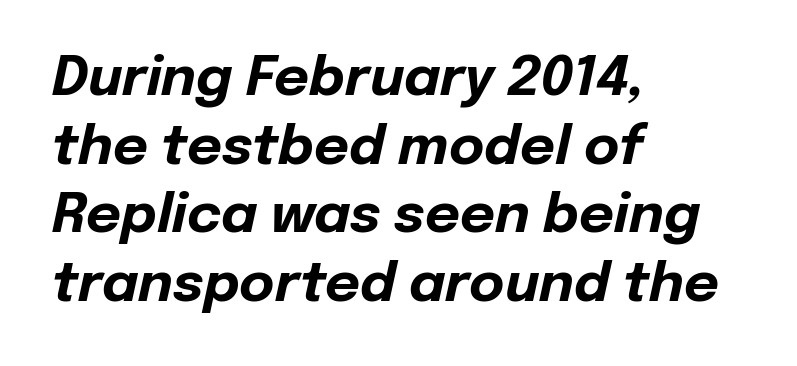
{"italic": "yes", "lean": "right", "slant_degrees": 12, "bold": "yes", "weight": "bold", "width": "normal", "stroke_contrast": "low", "x_height": "medium", "monospaced": "no", "underline": "no", "align": "left", "line_spacing": "normal", "line_spacing_ratio": 1.27, "letter_spacing": "normal", "letter_spacing_em": 0.0, "glyph_px": 54}
